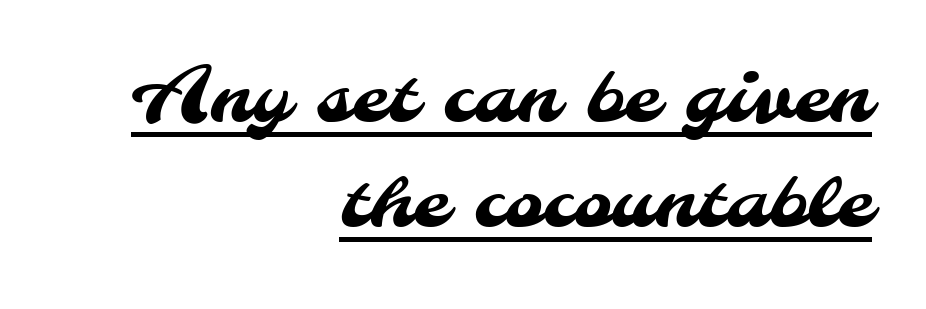
The image shows 74 px sans-serif type; set right-aligned, normal line spacing (1.42x), normal letter spacing, underlined; medium stroke contrast and a small x-height.
